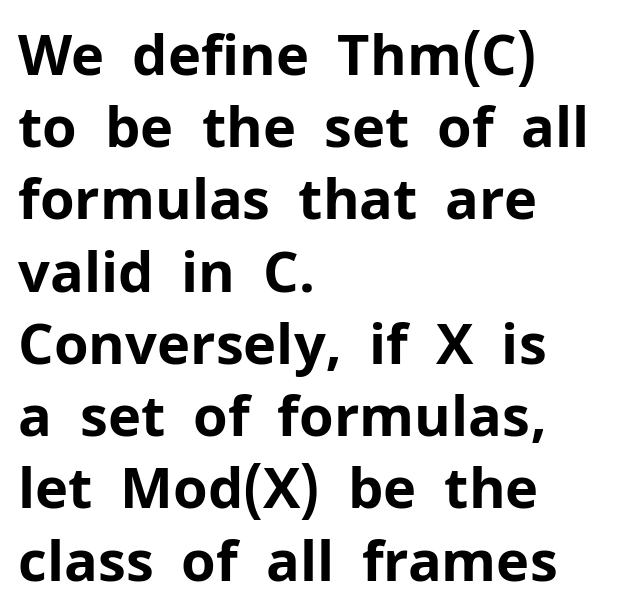
Q: Is the text bold? A: Yes.
Q: Is the text italic (slanted)? A: No, it is upright.
Q: Is the typeface a serif or a sans-serif typeface? A: Sans-serif.
Q: Is the text underlined? A: No.
Q: How is the paragraph aligned? A: Left-aligned.
Q: Is the spacing between letters normal or unusually wide? A: Normal.
Q: Is the spacing between lines tight, normal or loose? A: Normal.
Q: Width (condensed, normal, or wide)? A: Normal.
Q: Stroke contrast? A: Low.
Q: x-height? A: Medium.
Q: Monospaced? A: No.
